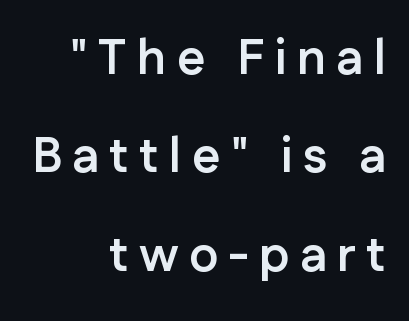
{"serif": "no", "italic": "no", "bold": "yes", "weight": "semibold", "width": "normal", "stroke_contrast": "low", "x_height": "medium", "monospaced": "no", "underline": "no", "align": "right", "line_spacing": "loose", "line_spacing_ratio": 2.01, "letter_spacing": "wide", "letter_spacing_em": 0.21, "glyph_px": 49}
